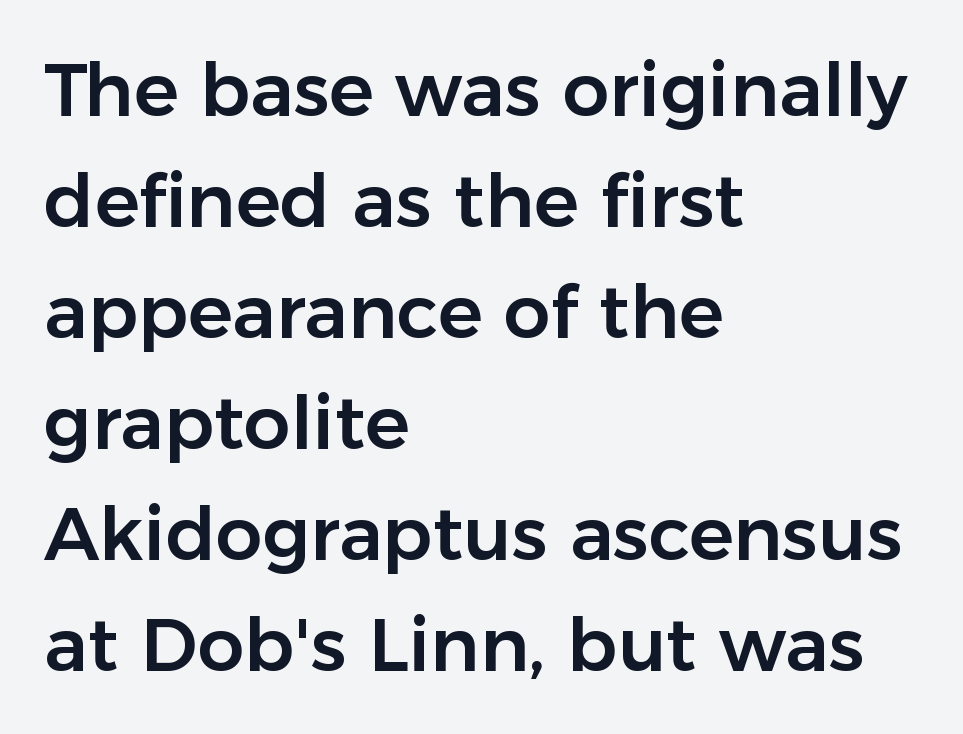
The image shows 74 px sans-serif type, upright; set left-aligned, normal line spacing (1.5x), normal letter spacing, not underlined; low stroke contrast and a medium x-height.
